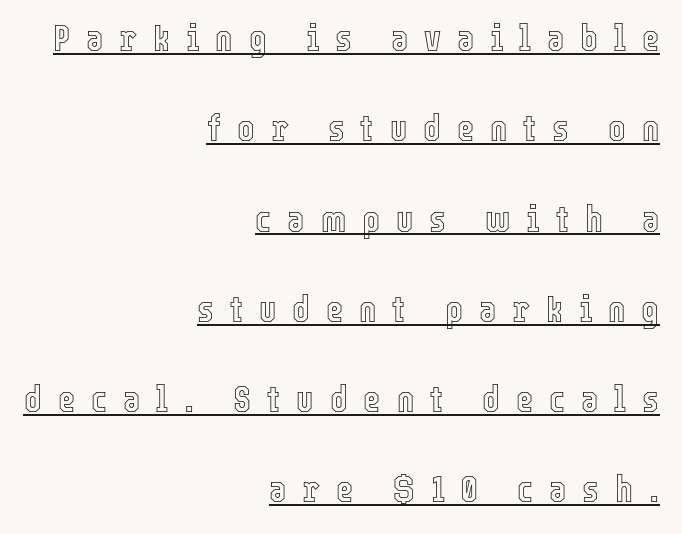
Q: Is the text italic (slanted)? A: No, it is upright.
Q: Is the text underlined? A: Yes.
Q: How is the paragraph aligned? A: Right-aligned.
Q: Is the spacing between letters normal or unusually wide? A: Unusually wide.
Q: Is the spacing between lines tight, normal or loose? A: Loose.
Q: Width (condensed, normal, or wide)? A: Condensed.
Q: x-height? A: Medium.
Q: Monospaced? A: No.
